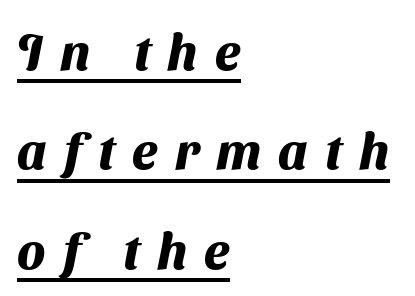
Q: Is the text bold? A: Yes.
Q: Is the typeface a serif or a sans-serif typeface? A: Sans-serif.
Q: Is the text underlined? A: Yes.
Q: How is the paragraph aligned? A: Left-aligned.
Q: Is the spacing between letters normal or unusually wide? A: Unusually wide.
Q: Is the spacing between lines tight, normal or loose? A: Loose.
Q: Width (condensed, normal, or wide)? A: Normal.
Q: Stroke contrast? A: Medium.
Q: x-height? A: Medium.
Q: Monospaced? A: No.
